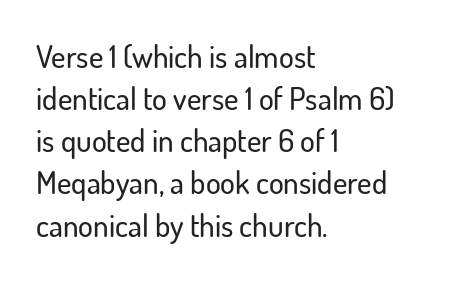
{"serif": "no", "italic": "no", "width": "normal", "stroke_contrast": "low", "x_height": "small", "monospaced": "no", "underline": "no", "align": "left", "line_spacing": "normal", "line_spacing_ratio": 1.36, "letter_spacing": "normal", "letter_spacing_em": 0.0, "glyph_px": 31}
